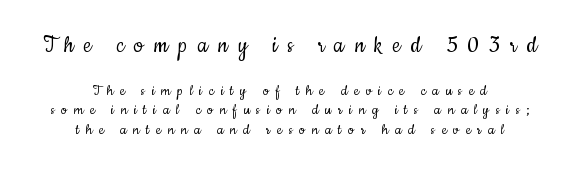
A bare baseline throughout the passage. Caption: multi-line text, centered on the measure. Successive baselines arrive quickly, one right under another. Unbolded letterforms with no extra heft.
